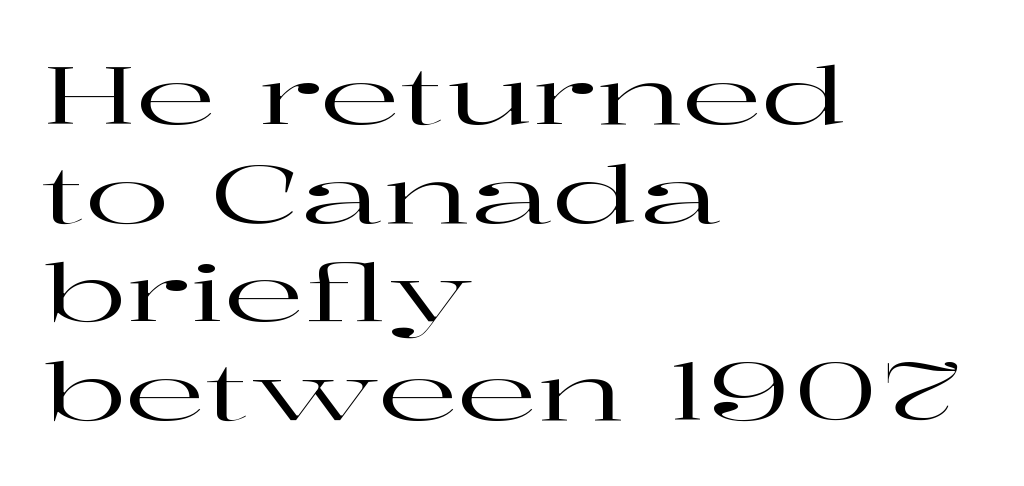
{"serif": "yes", "italic": "no", "width": "wide", "stroke_contrast": "high", "x_height": "medium", "monospaced": "no", "underline": "no", "align": "left", "line_spacing": "normal", "line_spacing_ratio": 1.25, "letter_spacing": "normal", "letter_spacing_em": 0.0, "glyph_px": 79}
